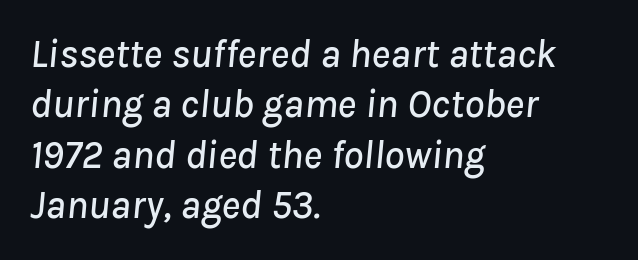
The image shows 40 px text type, italic (leaning right); set left-aligned, normal line spacing (1.26x), normal letter spacing, not underlined; low stroke contrast and a medium x-height.
